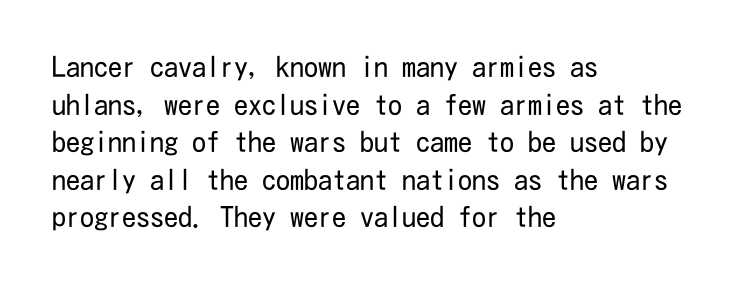
Q: Is the text bold? A: No.
Q: Is the text italic (slanted)? A: No, it is upright.
Q: Is the typeface a serif or a sans-serif typeface? A: Sans-serif.
Q: Is the text underlined? A: No.
Q: How is the paragraph aligned? A: Left-aligned.
Q: Is the spacing between letters normal or unusually wide? A: Normal.
Q: Is the spacing between lines tight, normal or loose? A: Normal.
Q: Width (condensed, normal, or wide)? A: Condensed.
Q: Stroke contrast? A: Low.
Q: x-height? A: Medium.
